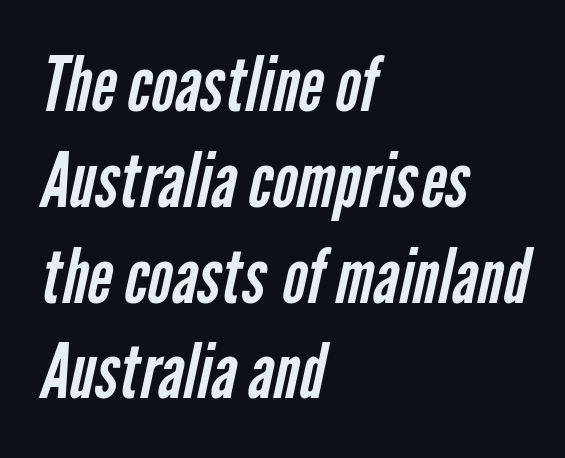
The image shows 76 px regular-weight, condensed sans-serif type; set left-aligned, normal line spacing (1.26x), normal letter spacing, not underlined; low stroke contrast and a medium x-height.
